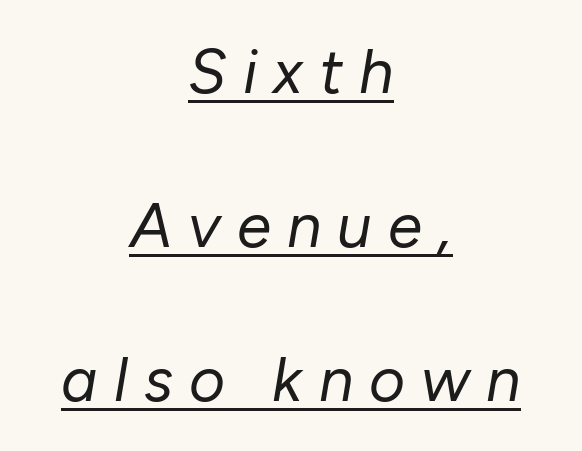
The image shows 62 px regular-weight type, italic (leaning right); set centered, loose line spacing (2.48x), unusually wide letter spacing (+0.26 em), underlined; low stroke contrast and a medium x-height.
